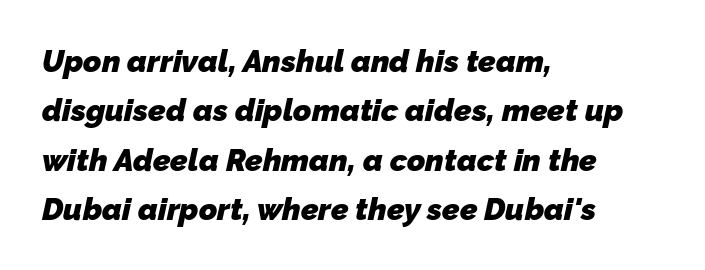
Q: Is the text bold? A: Yes.
Q: Is the typeface a serif or a sans-serif typeface? A: Sans-serif.
Q: Is the text underlined? A: No.
Q: How is the paragraph aligned? A: Left-aligned.
Q: Is the spacing between letters normal or unusually wide? A: Normal.
Q: Is the spacing between lines tight, normal or loose? A: Normal.
Q: Width (condensed, normal, or wide)? A: Normal.
Q: Stroke contrast? A: Low.
Q: x-height? A: Medium.
Q: Monospaced? A: No.
